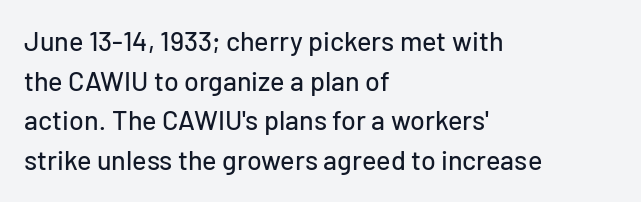
Reading down the column, the eye jumps a familiar distance to each next line. The gaps between neighbouring characters are ordinary and unremarkable. Every character sits straight up, as roman type does. These lines stack with their left ends in a neat column. Bare-footed words on every line.
